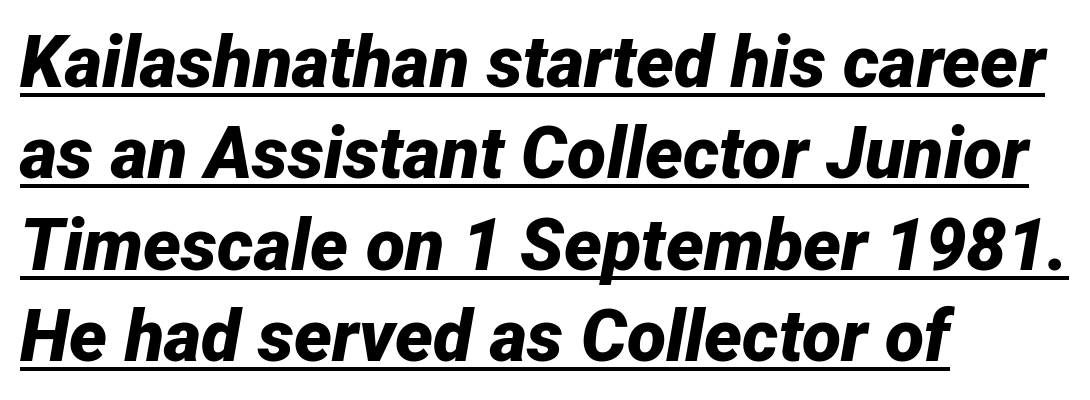
{"italic": "yes", "lean": "right", "slant_degrees": 12, "bold": "yes", "weight": "bold", "width": "normal", "stroke_contrast": "low", "x_height": "medium", "monospaced": "no", "underline": "yes", "align": "left", "line_spacing": "normal", "line_spacing_ratio": 1.27, "letter_spacing": "normal", "letter_spacing_em": 0.0, "glyph_px": 72}
